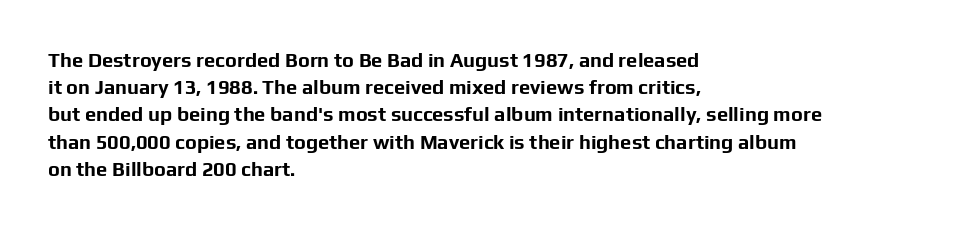
{"italic": "no", "bold": "yes", "underline": "no", "align": "left", "line_spacing": "normal", "line_spacing_ratio": 1.36, "letter_spacing": "normal", "letter_spacing_em": 0.0, "glyph_px": 20}
